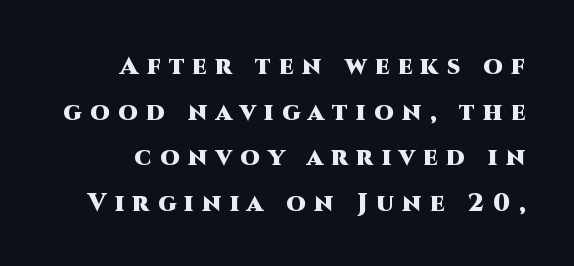
The image shows 25 px bold type, upright; set line spacing 1.83x, unusually wide letter spacing (+0.34 em), not underlined.
